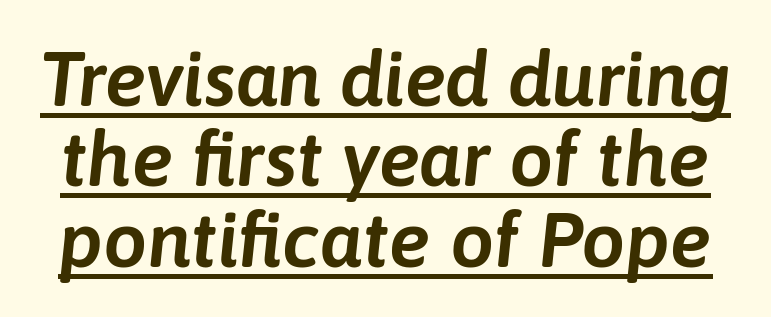
The image shows 78 px text type, italic (leaning right); set tight line spacing (1.03x), normal letter spacing, underlined; low stroke contrast and a medium x-height.
